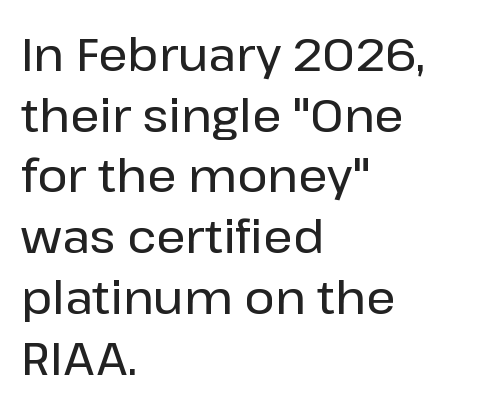
In terms of letterspacing, this is plain default setting. Horizontal bands of white between lines are of average thickness. This sample has the flowing, uneven cadence of proportional lettering. Glance below the letters and you will spot only blank space.
